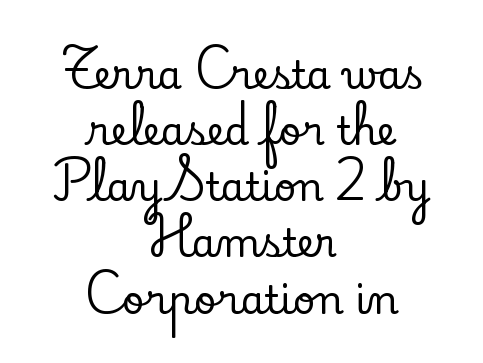
{"serif": "yes", "italic": "no", "width": "normal", "stroke_contrast": "low", "x_height": "small", "monospaced": "no", "underline": "no", "align": "center", "line_spacing": "normal", "line_spacing_ratio": 1.44, "letter_spacing": "normal", "letter_spacing_em": 0.0, "glyph_px": 39}
